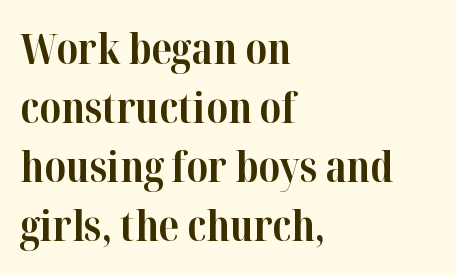
Do the letters lean? They stand straight. A dark, heavy texture on the line: the type is bold. Letter spacing: default. Anything drawn beneath the words? Only blank space.
